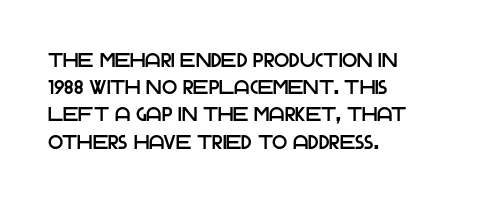
Teacher's note: observe the even left margin — that is flush-left alignment. Letter spacing: default. Every stem runs plumb, perpendicular to the baseline. The baseline area is clear. One glance says typical: line gaps are just what's usual.
